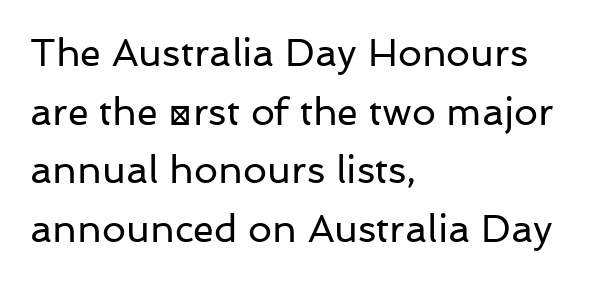
Q: Is the text bold? A: No.
Q: Is the text italic (slanted)? A: No, it is upright.
Q: Is the typeface a serif or a sans-serif typeface? A: Sans-serif.
Q: Is the text underlined? A: No.
Q: How is the paragraph aligned? A: Left-aligned.
Q: Is the spacing between letters normal or unusually wide? A: Normal.
Q: Is the spacing between lines tight, normal or loose? A: Normal.
Q: Width (condensed, normal, or wide)? A: Normal.
Q: Stroke contrast? A: Low.
Q: x-height? A: Medium.
Q: Monospaced? A: No.
